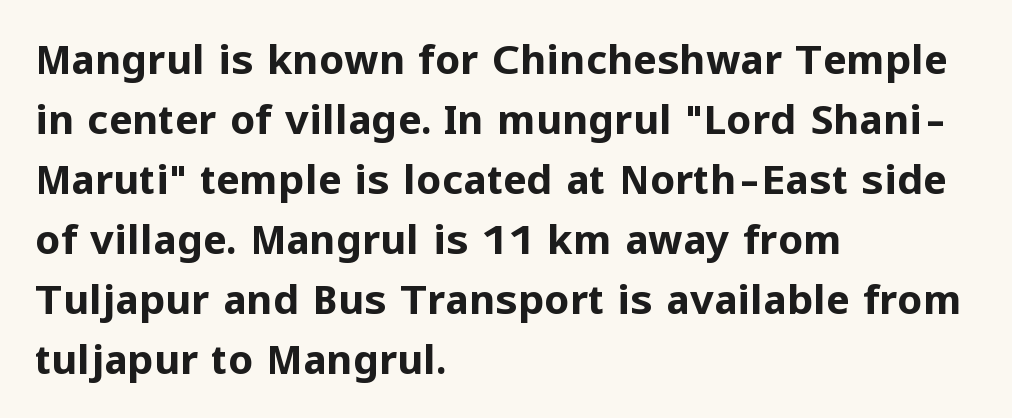
Q: Is the text bold? A: Yes.
Q: Is the text italic (slanted)? A: No, it is upright.
Q: Is the typeface a serif or a sans-serif typeface? A: Sans-serif.
Q: Is the text underlined? A: No.
Q: How is the paragraph aligned? A: Left-aligned.
Q: Is the spacing between letters normal or unusually wide? A: Normal.
Q: Is the spacing between lines tight, normal or loose? A: Normal.
Q: Width (condensed, normal, or wide)? A: Normal.
Q: Stroke contrast? A: Low.
Q: x-height? A: Medium.
Q: Monospaced? A: No.
